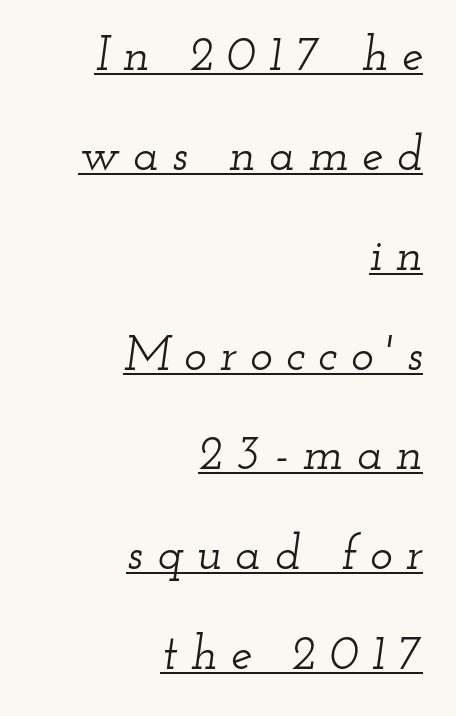
The image shows 48 px wide serif type, italic (leaning right); set right-aligned, loose line spacing (2.08x), unusually wide letter spacing (+0.28 em), underlined; low stroke contrast and a small x-height.
